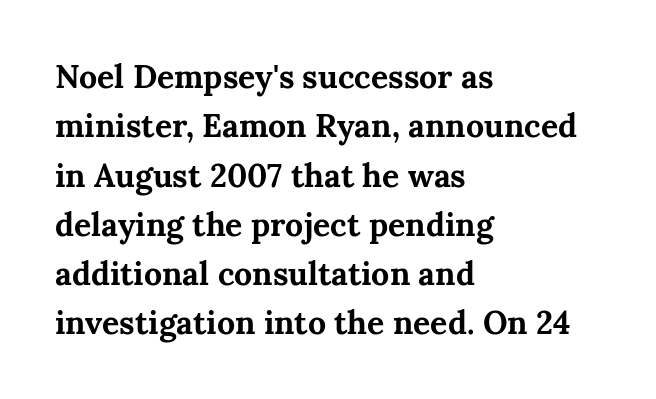
Q: Is the text bold? A: Yes.
Q: Is the text italic (slanted)? A: No, it is upright.
Q: Is the typeface a serif or a sans-serif typeface? A: Serif.
Q: Is the text underlined? A: No.
Q: How is the paragraph aligned? A: Left-aligned.
Q: Is the spacing between letters normal or unusually wide? A: Normal.
Q: Is the spacing between lines tight, normal or loose? A: Normal.
Q: Width (condensed, normal, or wide)? A: Normal.
Q: Stroke contrast? A: Medium.
Q: x-height? A: Medium.
Q: Monospaced? A: No.
